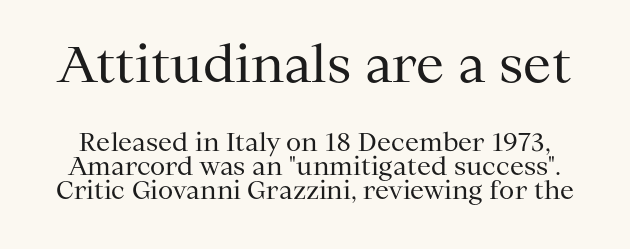
{"serif": "yes", "italic": "no", "bold": "no", "weight": "regular", "width": "normal", "stroke_contrast": "medium", "x_height": "medium", "monospaced": "no", "underline": "no", "line_spacing": "tight", "line_spacing_ratio": 0.96, "letter_spacing": "normal", "letter_spacing_em": 0.0, "larger_block": "first", "size_ratio": 2.0, "glyph_px": 50}
